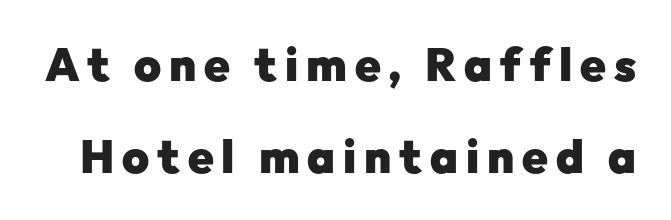
Q: Is the text bold? A: Yes.
Q: Is the text italic (slanted)? A: No, it is upright.
Q: Is the typeface a serif or a sans-serif typeface? A: Sans-serif.
Q: Is the text underlined? A: No.
Q: Is the spacing between lines tight, normal or loose? A: Loose.
Q: Width (condensed, normal, or wide)? A: Normal.
Q: Stroke contrast? A: Low.
Q: x-height? A: Medium.
Q: Monospaced? A: No.
